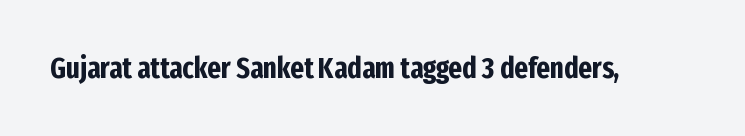
Q: Is the text bold? A: Yes.
Q: Is the text italic (slanted)? A: No, it is upright.
Q: Is the typeface a serif or a sans-serif typeface? A: Sans-serif.
Q: Is the text underlined? A: No.
Q: Is the spacing between letters normal or unusually wide? A: Normal.
Q: Width (condensed, normal, or wide)? A: Condensed.
Q: Stroke contrast? A: Low.
Q: x-height? A: Medium.
Q: Monospaced? A: No.
